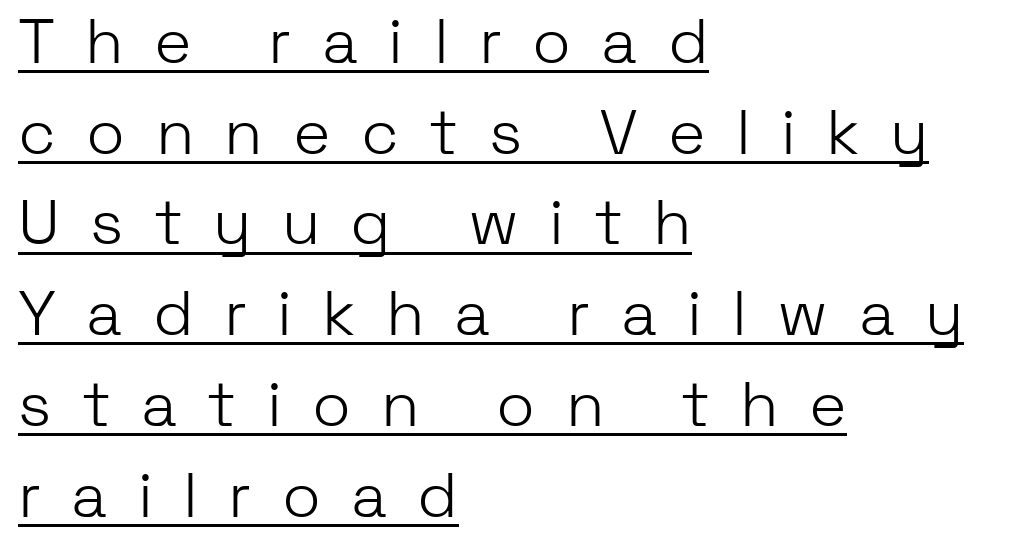
{"serif": "no", "italic": "no", "bold": "no", "weight": "light", "width": "normal", "stroke_contrast": "low", "x_height": "medium", "monospaced": "no", "underline": "yes", "align": "left", "line_spacing": "normal", "line_spacing_ratio": 1.44, "letter_spacing": "wide", "letter_spacing_em": 0.48, "glyph_px": 63}
